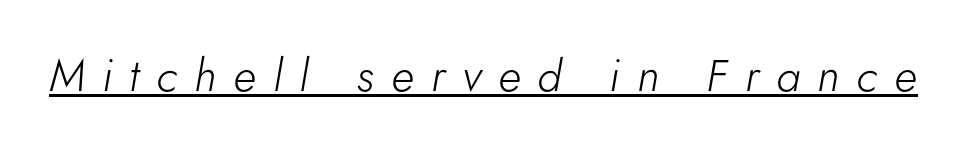
The lettering is marked with a stroke running underneath it. The specimen reads as italic at a glance. The passage shown is typed in a proportional face where columns would drift. Between one letter and the next there's a generous, obvious gap.
